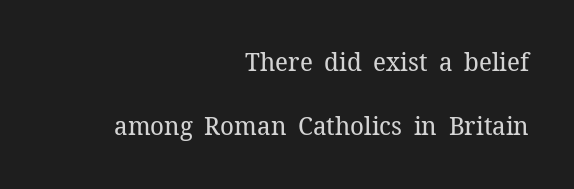
Unmarked baselines from the first word to the last. One glance says open: line gaps are wider than usual. Bold? No — there's no thickening of the strokes. This sample uses an upright cut, with every glyph sitting square on the baseline. Between one letter and the next there's only the usual sliver of space.
